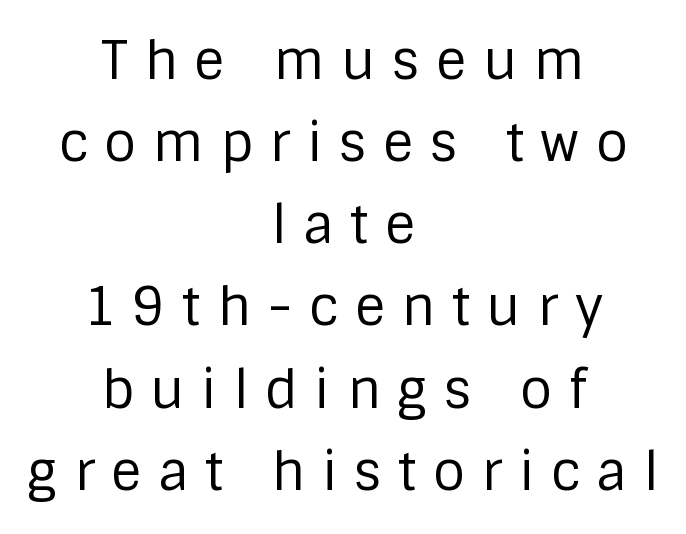
The image shows 52 px regular-weight sans-serif type, upright; set centered, normal line spacing (1.58x), unusually wide letter spacing (+0.32 em), not underlined; low stroke contrast and a large x-height.
